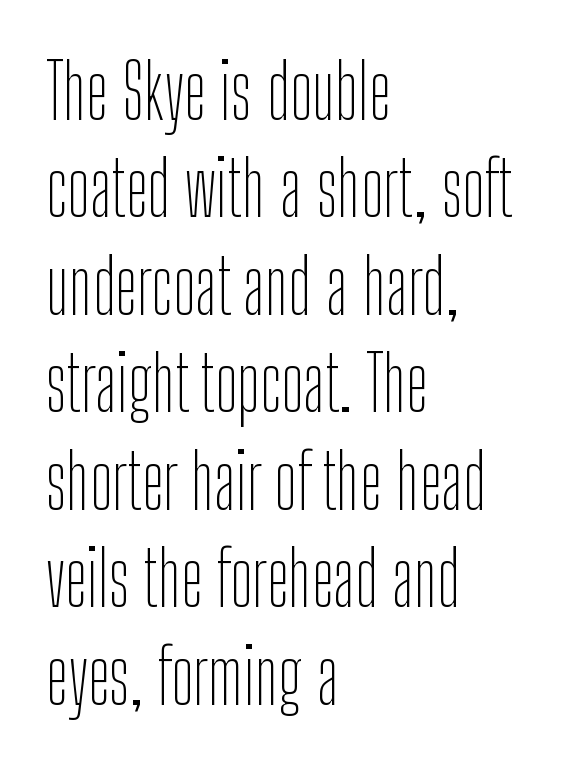
Q: Is the text bold? A: No.
Q: Is the text italic (slanted)? A: No, it is upright.
Q: Is the typeface a serif or a sans-serif typeface? A: Sans-serif.
Q: Is the text underlined? A: No.
Q: How is the paragraph aligned? A: Left-aligned.
Q: Is the spacing between letters normal or unusually wide? A: Normal.
Q: Is the spacing between lines tight, normal or loose? A: Normal.
Q: Width (condensed, normal, or wide)? A: Condensed.
Q: Stroke contrast? A: Low.
Q: x-height? A: Medium.
Q: Monospaced? A: No.
